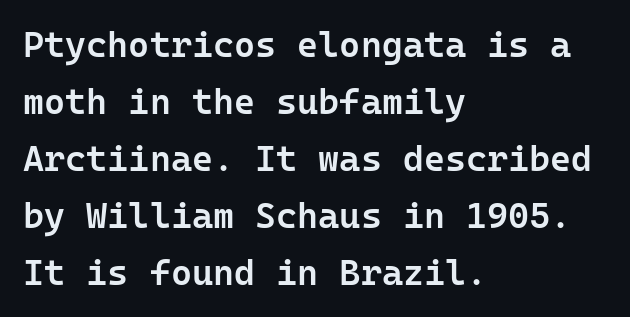
{"serif": "no", "italic": "no", "bold": "semi", "weight": "semibold", "width": "normal", "stroke_contrast": "low", "x_height": "medium", "monospaced": "yes", "underline": "no", "align": "left", "line_spacing": "normal", "line_spacing_ratio": 1.58, "letter_spacing": "normal", "letter_spacing_em": 0.0, "glyph_px": 36}
